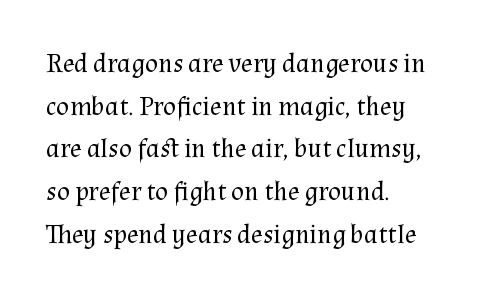
Q: Is the text bold? A: No.
Q: Is the text italic (slanted)? A: No, it is upright.
Q: Is the text underlined? A: No.
Q: How is the paragraph aligned? A: Left-aligned.
Q: Is the spacing between letters normal or unusually wide? A: Normal.
Q: Is the spacing between lines tight, normal or loose? A: Normal.
